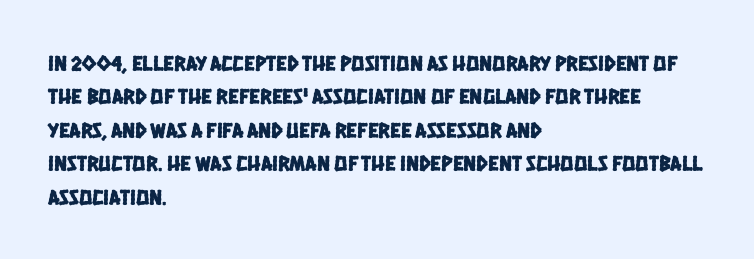
{"underline": "no", "align": "left", "line_spacing": "normal", "line_spacing_ratio": 1.52, "letter_spacing": "normal", "letter_spacing_em": 0.0, "glyph_px": 22}
